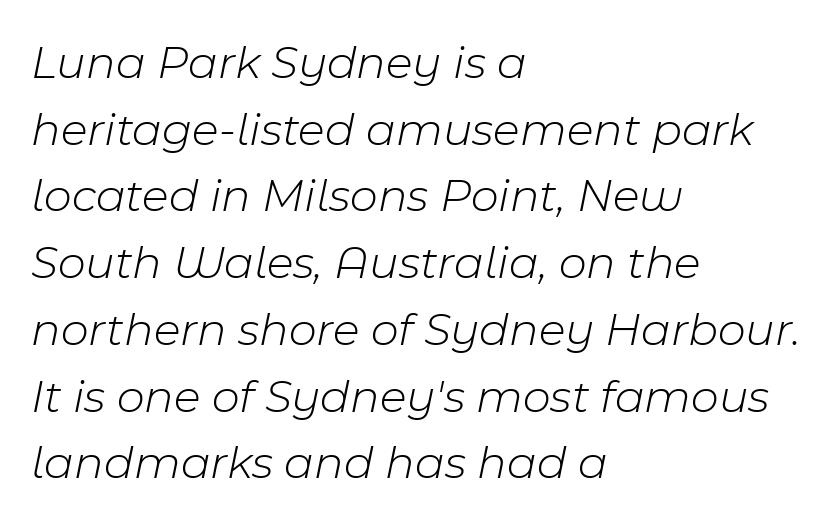
{"italic": "yes", "lean": "right", "slant_degrees": 11, "bold": "no", "weight": "light", "width": "normal", "stroke_contrast": "low", "x_height": "medium", "monospaced": "no", "underline": "no", "align": "left", "line_spacing": "normal", "line_spacing_ratio": 1.39, "letter_spacing": "normal", "letter_spacing_em": 0.0, "glyph_px": 48}
